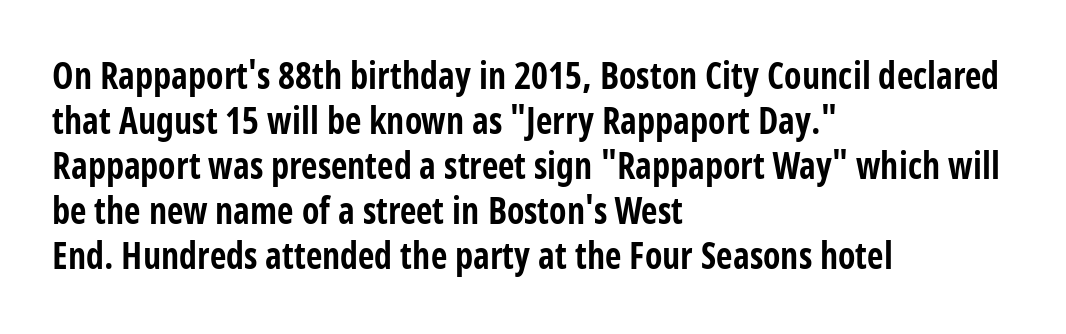
{"serif": "no", "italic": "no", "bold": "yes", "weight": "bold", "width": "condensed", "stroke_contrast": "low", "x_height": "large", "monospaced": "no", "underline": "no", "align": "left", "line_spacing": "normal", "line_spacing_ratio": 1.25, "letter_spacing": "normal", "letter_spacing_em": 0.0, "glyph_px": 36}
